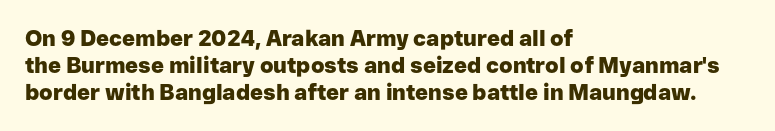
Q: Is the text bold? A: Yes.
Q: Is the text italic (slanted)? A: No, it is upright.
Q: Is the text underlined? A: No.
Q: How is the paragraph aligned? A: Left-aligned.
Q: Is the spacing between letters normal or unusually wide? A: Normal.
